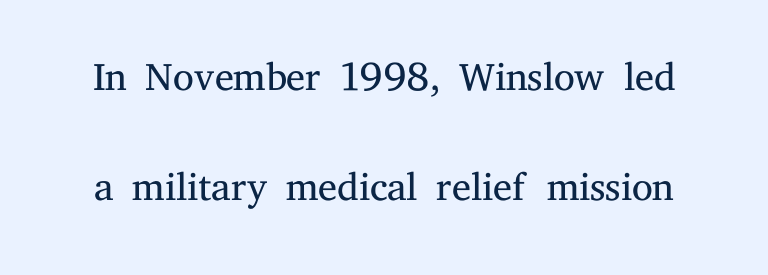
{"serif": "yes", "italic": "no", "bold": "no", "weight": "light", "width": "normal", "stroke_contrast": "medium", "x_height": "medium", "monospaced": "no", "underline": "no", "align": "center", "line_spacing_ratio": 1.86, "letter_spacing": "normal", "letter_spacing_em": 0.0, "glyph_px": 59}
